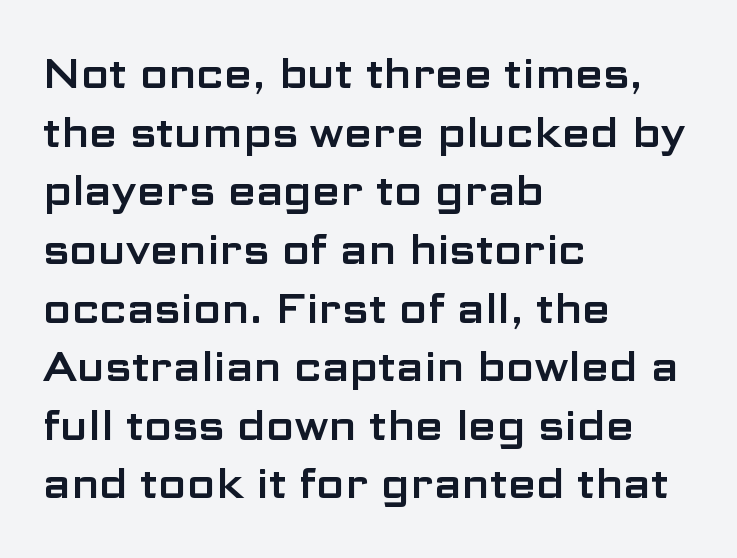
A clean baseline with only descenders dipping below it. If you drew a ruler down the left edge, every line would touch it. This block has exactly the height ordinary leading produces. These lines keep a tight, regular rhythm from letter to letter. The letters advance in unequal steps, a hallmark of proportional type.
